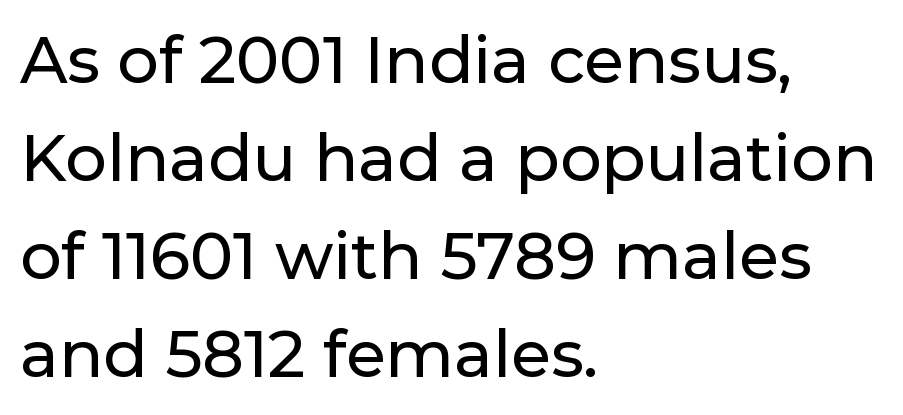
Classification — sans serif. Looks like regular typesetting: each glyph gets only the width it needs. This rendering features lettering with no underline. What's the leading like? Ordinary, nothing unusual. Rendered with straight, roman letterforms. One-word summary of the alignment: left.
